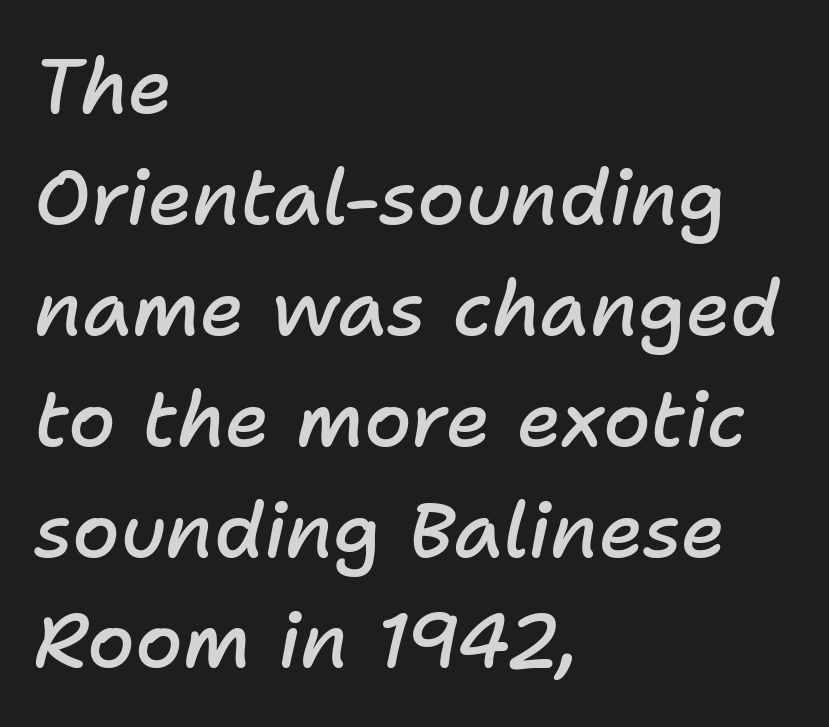
Honestly, the letter spacing is just normal — you wouldn't notice it. Look at the stroke-to-counter ratio: somewhat heavy, a semibold. Here the designer chose a conventional face with non-uniform glyph widths. Line spacing here is normal.
